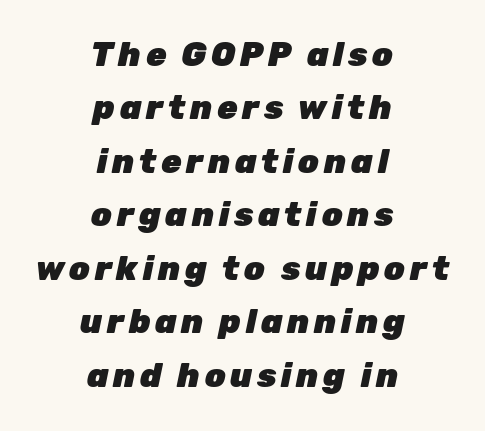
The space directly below the letters is spotless. The font's italic variant was chosen for this text. Bold? Absolutely — the strokes are thick and heavy. Here the designer chose a conventional face with non-uniform glyph widths.
